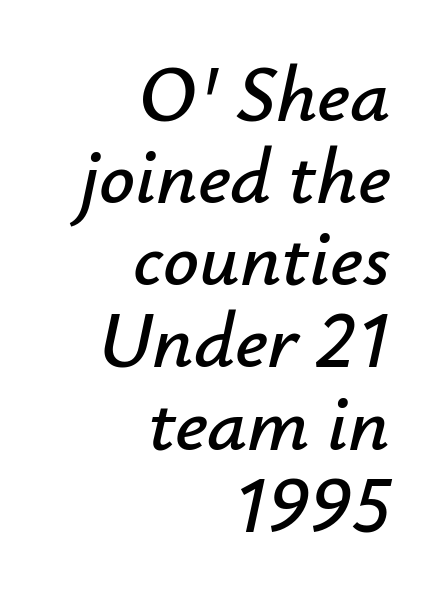
The image shows 79 px text type, italic (leaning right); set right-aligned, tight line spacing (1.04x), normal letter spacing, not underlined; low stroke contrast and a small x-height.
